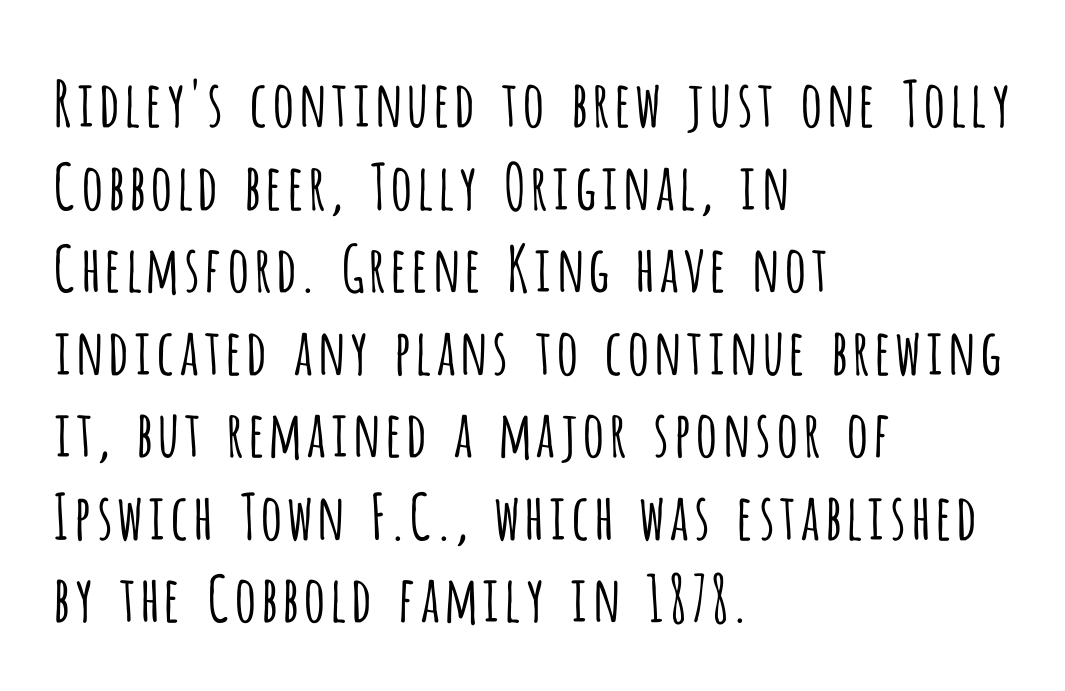
{"serif": "no", "italic": "no", "bold": "no", "weight": "light", "width": "condensed", "stroke_contrast": "low", "x_height": "large", "monospaced": "no", "underline": "no", "align": "left", "line_spacing": "normal", "line_spacing_ratio": 1.31, "letter_spacing": "normal", "letter_spacing_em": 0.0, "glyph_px": 63}
